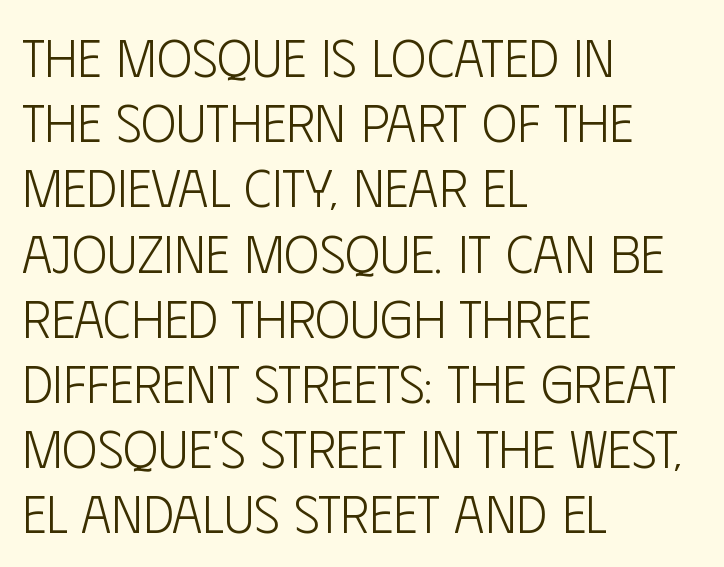
Varying glyph widths throughout — classic text-font behaviour. No italicization has been applied; the sample stays upright. Descender tails drop into unmarked territory. The letterforms sit at book weight or below. Notice how the passage keeps a crisp vertical edge on the left only. How are the letters spaced? Ordinarily, with no added tracking.
